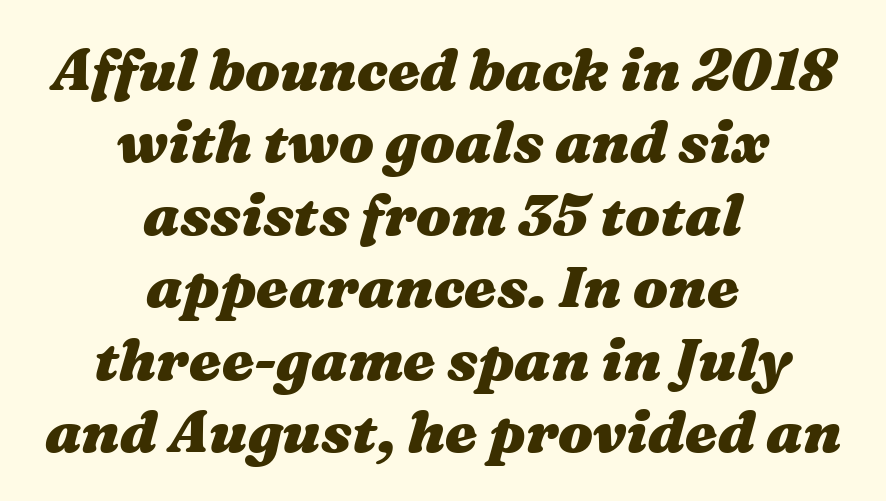
The image shows 58 px heavy, wide type, italic (leaning right); set centered, normal line spacing (1.25x), normal letter spacing, not underlined; medium stroke contrast and a medium x-height.
